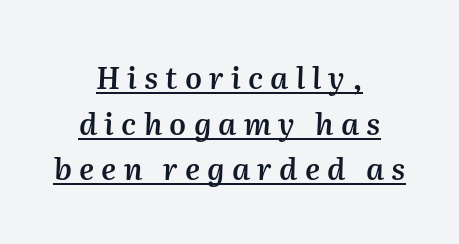
Q: Is the text bold? A: Semi-bold.
Q: Is the text italic (slanted)? A: Yes, it leans right by about 2 degrees.
Q: Is the text underlined? A: Yes.
Q: How is the paragraph aligned? A: Centered.
Q: Is the spacing between letters normal or unusually wide? A: Unusually wide.
Q: Is the spacing between lines tight, normal or loose? A: Normal.
Q: Width (condensed, normal, or wide)? A: Normal.
Q: Stroke contrast? A: Medium.
Q: x-height? A: Medium.
Q: Monospaced? A: No.
